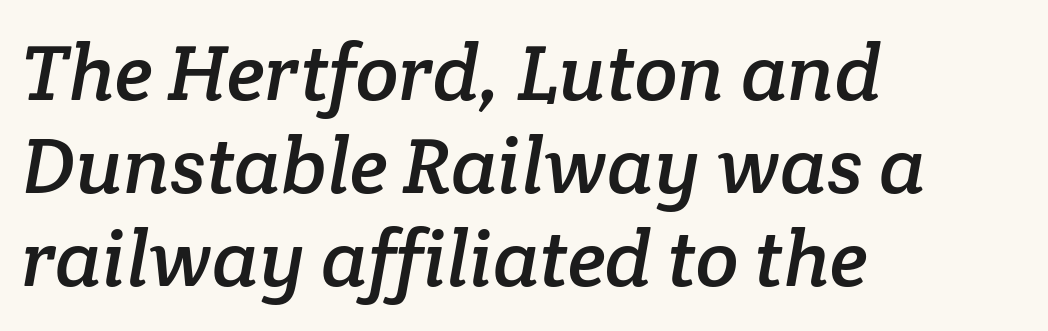
Q: Is the typeface a serif or a sans-serif typeface? A: Serif.
Q: Is the text underlined? A: No.
Q: How is the paragraph aligned? A: Left-aligned.
Q: Is the spacing between letters normal or unusually wide? A: Normal.
Q: Width (condensed, normal, or wide)? A: Normal.
Q: Stroke contrast? A: Low.
Q: x-height? A: Medium.
Q: Monospaced? A: No.
